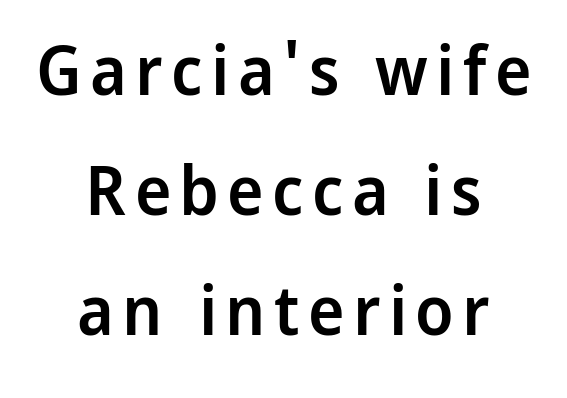
Q: Is the text bold? A: Semi-bold.
Q: Is the text italic (slanted)? A: No, it is upright.
Q: Is the typeface a serif or a sans-serif typeface? A: Sans-serif.
Q: Is the text underlined? A: No.
Q: How is the paragraph aligned? A: Centered.
Q: Width (condensed, normal, or wide)? A: Normal.
Q: Stroke contrast? A: Low.
Q: x-height? A: Medium.
Q: Monospaced? A: No.
